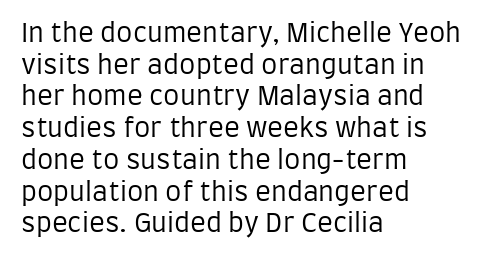
The image shows 26 px text type, upright; set left-aligned, line spacing 1.22x, normal letter spacing, not underlined.
